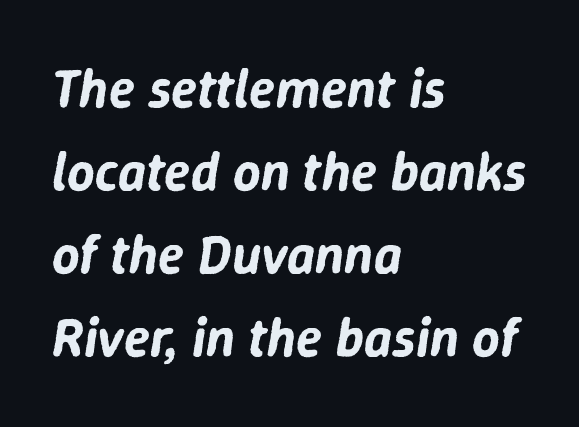
The image shows 54 px text type, italic (leaning right); set left-aligned, normal line spacing (1.54x), normal letter spacing, not underlined; low stroke contrast and a medium x-height.
